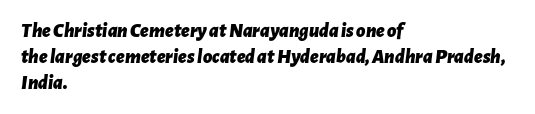
Standard letterfit; no display-style spreading of the glyphs. Is the block centered? No — it sits flush against the left margin. Nobody drew a line under any word here. The passage shown stacks its lines at a standard gap.
